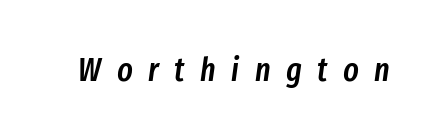
{"italic": "yes", "lean": "right", "slant_degrees": 8, "bold": "semi", "weight": "semibold", "width": "condensed", "stroke_contrast": "low", "x_height": "medium", "monospaced": "no", "underline": "no", "letter_spacing": "wide", "letter_spacing_em": 0.47, "glyph_px": 33}
